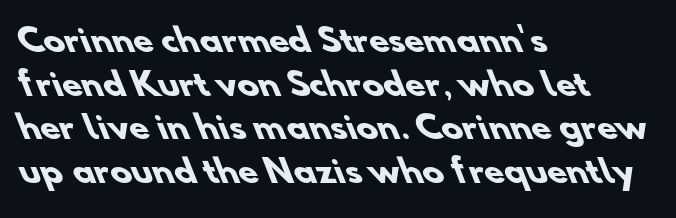
{"serif": "no", "bold": "yes", "weight": "heavy", "width": "normal", "stroke_contrast": "low", "x_height": "small", "monospaced": "no", "underline": "no", "align": "left", "line_spacing": "normal", "line_spacing_ratio": 1.36, "letter_spacing": "normal", "letter_spacing_em": 0.0, "glyph_px": 32}
